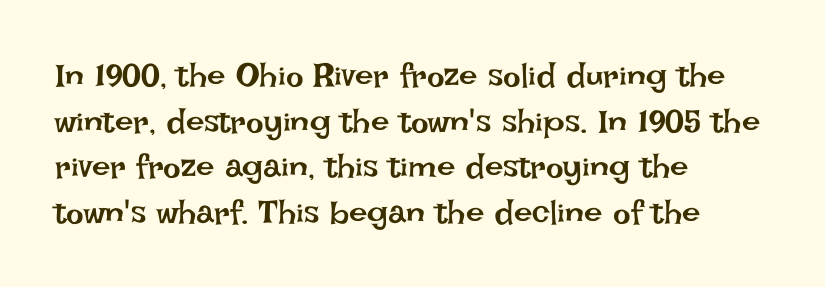
{"italic": "no", "bold": "no", "weight": "regular", "width": "normal", "stroke_contrast": "low", "x_height": "large", "monospaced": "no", "underline": "no", "align": "left", "line_spacing": "normal", "line_spacing_ratio": 1.38, "letter_spacing": "normal", "letter_spacing_em": 0.0, "glyph_px": 33}
